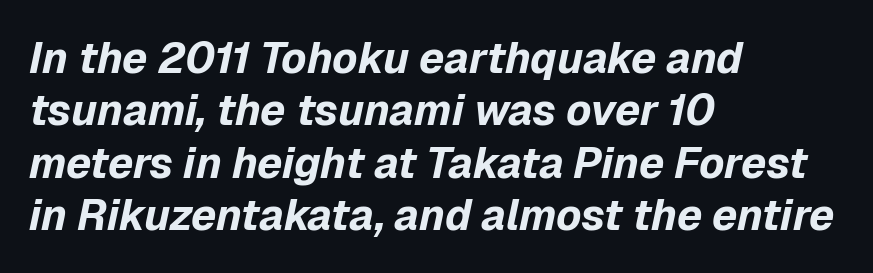
Q: Is the text bold? A: Yes.
Q: Is the text italic (slanted)? A: Yes, it leans right by about 12 degrees.
Q: Is the text underlined? A: No.
Q: How is the paragraph aligned? A: Left-aligned.
Q: Is the spacing between letters normal or unusually wide? A: Normal.
Q: Width (condensed, normal, or wide)? A: Normal.
Q: Stroke contrast? A: Low.
Q: x-height? A: Medium.
Q: Monospaced? A: No.
